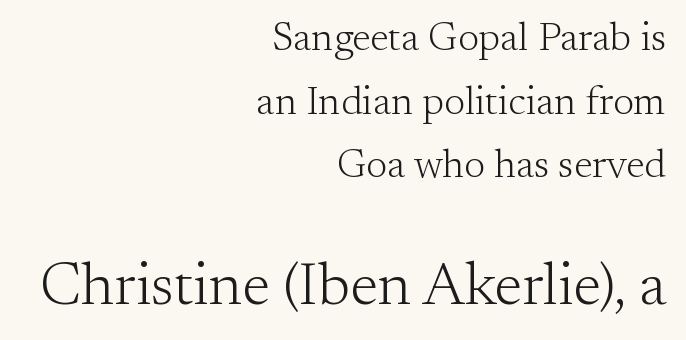
Q: Is the text bold? A: No.
Q: Is the text italic (slanted)? A: No, it is upright.
Q: Is the typeface a serif or a sans-serif typeface? A: Serif.
Q: Is the text underlined? A: No.
Q: How is the paragraph aligned? A: Right-aligned.
Q: Is the spacing between letters normal or unusually wide? A: Normal.
Q: Is the spacing between lines tight, normal or loose? A: Normal.
Q: Which block of text is set in a larger size, the first (top) or the second (bottom)? A: The second (bottom) one.
Q: Width (condensed, normal, or wide)? A: Normal.
Q: Stroke contrast? A: Medium.
Q: x-height? A: Small.
Q: Monospaced? A: No.
